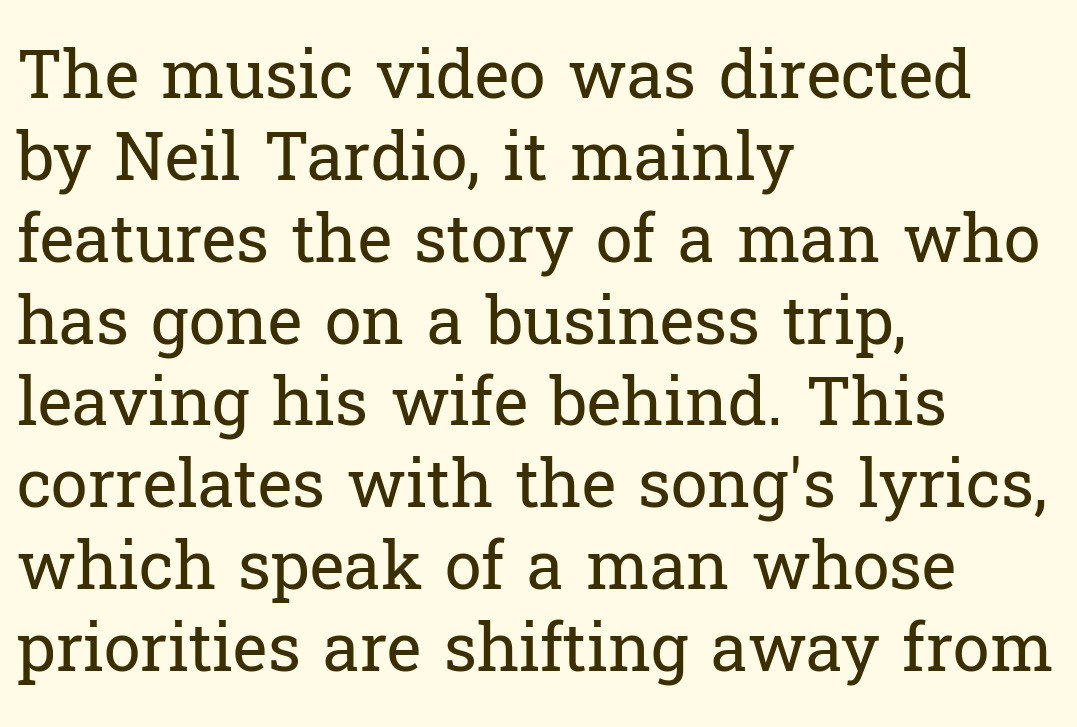
Q: Is the text bold? A: No.
Q: Is the text italic (slanted)? A: No, it is upright.
Q: Is the typeface a serif or a sans-serif typeface? A: Serif.
Q: Is the text underlined? A: No.
Q: How is the paragraph aligned? A: Left-aligned.
Q: Is the spacing between letters normal or unusually wide? A: Normal.
Q: Width (condensed, normal, or wide)? A: Normal.
Q: Stroke contrast? A: Low.
Q: x-height? A: Medium.
Q: Monospaced? A: No.
